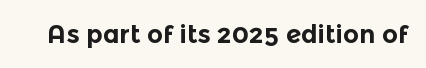
Q: Is the text bold? A: Yes.
Q: Is the text italic (slanted)? A: No, it is upright.
Q: Is the text underlined? A: No.
Q: Is the spacing between letters normal or unusually wide? A: Normal.
